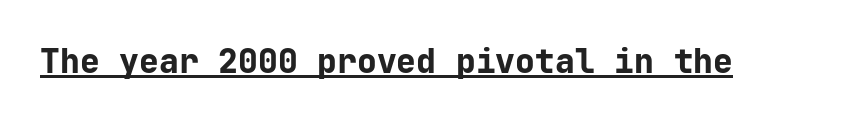
Q: Is the text bold? A: Yes.
Q: Is the text italic (slanted)? A: No, it is upright.
Q: Is the typeface a serif or a sans-serif typeface? A: Sans-serif.
Q: Is the text underlined? A: Yes.
Q: Is the spacing between letters normal or unusually wide? A: Normal.
Q: Width (condensed, normal, or wide)? A: Normal.
Q: Stroke contrast? A: Low.
Q: x-height? A: Medium.
Q: Monospaced? A: Yes.
